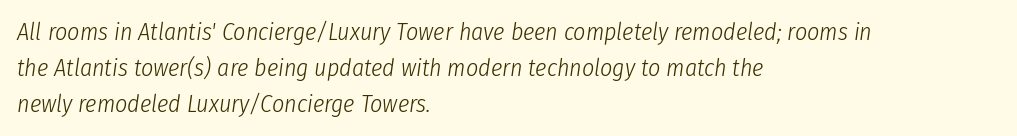
Q: Is the text bold? A: No.
Q: Is the text italic (slanted)? A: Yes, it leans right by about 8 degrees.
Q: Is the text underlined? A: No.
Q: How is the paragraph aligned? A: Left-aligned.
Q: Is the spacing between letters normal or unusually wide? A: Normal.
Q: Is the spacing between lines tight, normal or loose? A: Normal.
